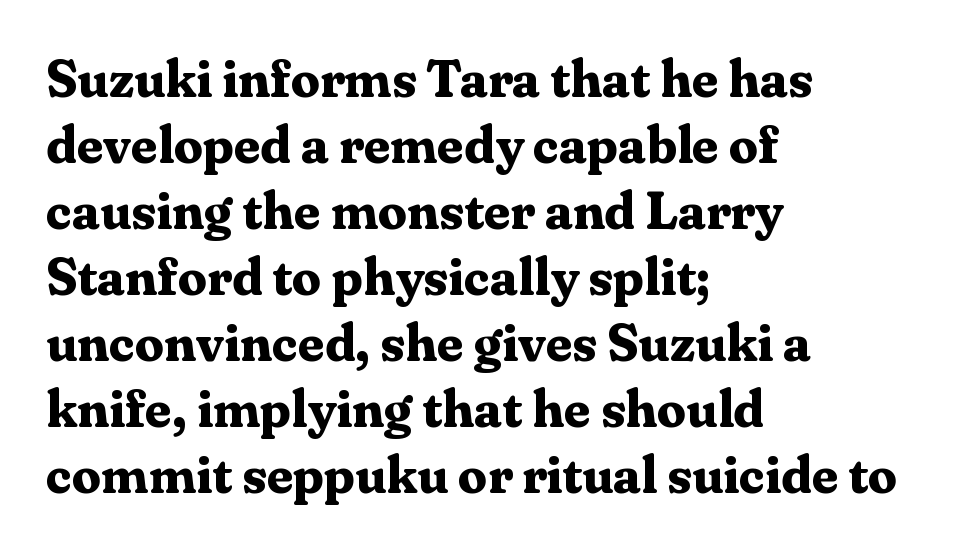
Q: Is the text bold? A: Yes.
Q: Is the text italic (slanted)? A: No, it is upright.
Q: Is the typeface a serif or a sans-serif typeface? A: Serif.
Q: Is the text underlined? A: No.
Q: How is the paragraph aligned? A: Left-aligned.
Q: Is the spacing between letters normal or unusually wide? A: Normal.
Q: Is the spacing between lines tight, normal or loose? A: Normal.
Q: Width (condensed, normal, or wide)? A: Normal.
Q: Stroke contrast? A: Medium.
Q: x-height? A: Medium.
Q: Monospaced? A: No.
